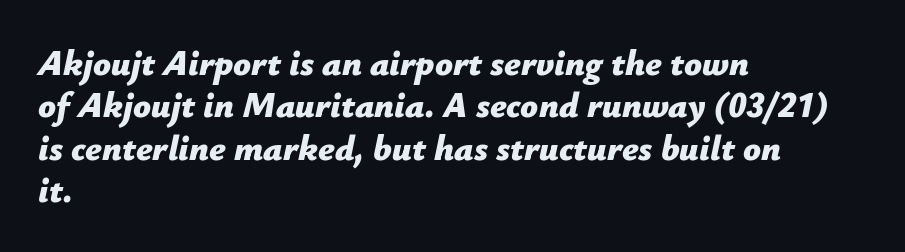
The image shows 35 px bold type, italic (leaning right); set left-aligned, line spacing 1.21x, normal letter spacing, not underlined; low stroke contrast and a medium x-height.
